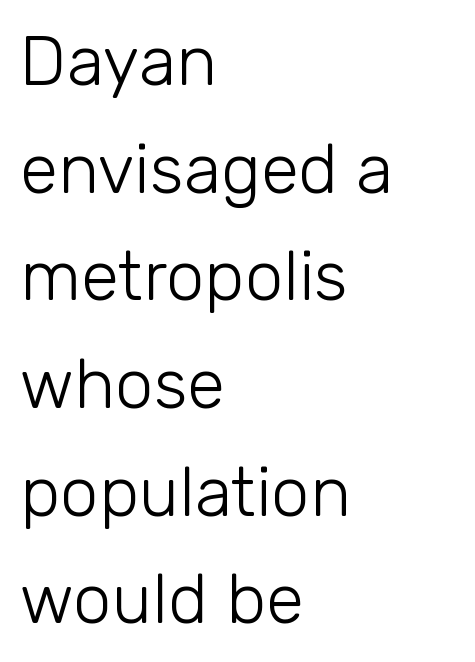
Q: Is the text bold? A: No.
Q: Is the text italic (slanted)? A: No, it is upright.
Q: Is the typeface a serif or a sans-serif typeface? A: Sans-serif.
Q: Is the text underlined? A: No.
Q: How is the paragraph aligned? A: Left-aligned.
Q: Is the spacing between letters normal or unusually wide? A: Normal.
Q: Is the spacing between lines tight, normal or loose? A: Normal.
Q: Width (condensed, normal, or wide)? A: Normal.
Q: Stroke contrast? A: Low.
Q: x-height? A: Medium.
Q: Monospaced? A: No.
